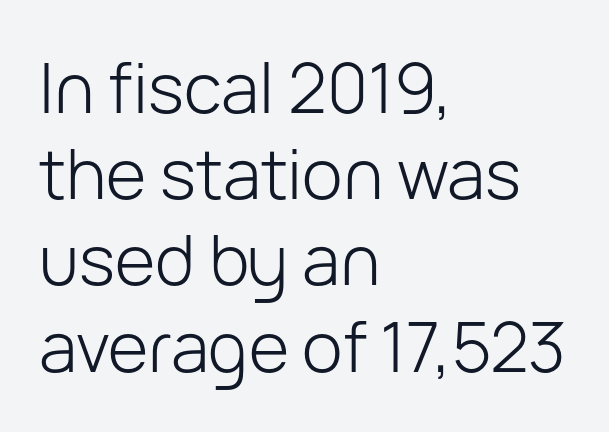
The image shows 69 px light sans-serif type, upright; set left-aligned, normal line spacing (1.25x), normal letter spacing, not underlined; low stroke contrast and a medium x-height.
